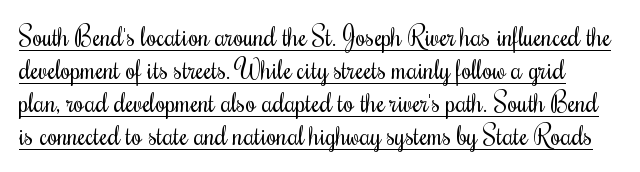
Q: Is the text bold? A: No.
Q: Is the text italic (slanted)? A: Yes.
Q: Is the text underlined? A: Yes.
Q: Is the spacing between letters normal or unusually wide? A: Normal.
Q: Is the spacing between lines tight, normal or loose? A: Normal.
